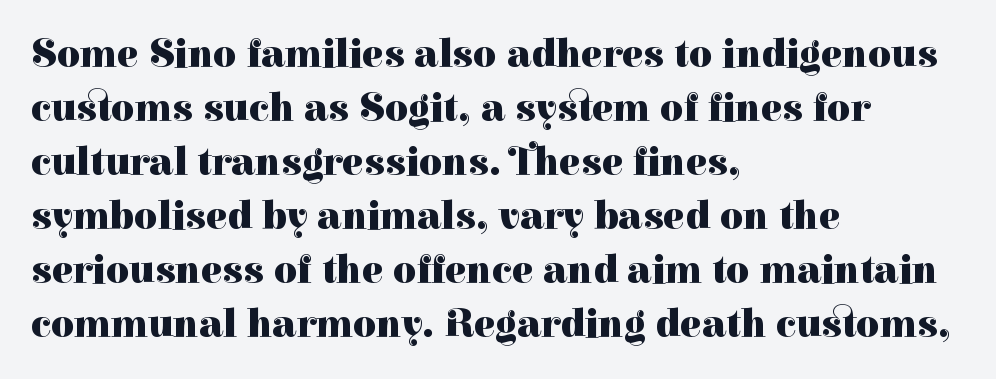
This sample keeps an unexceptional amount of space between lines. A typesetter would call this proportional, since set widths differ per character. Quick note: not italic, upright. These lines carry a lot of weight — the face is fully bold.
